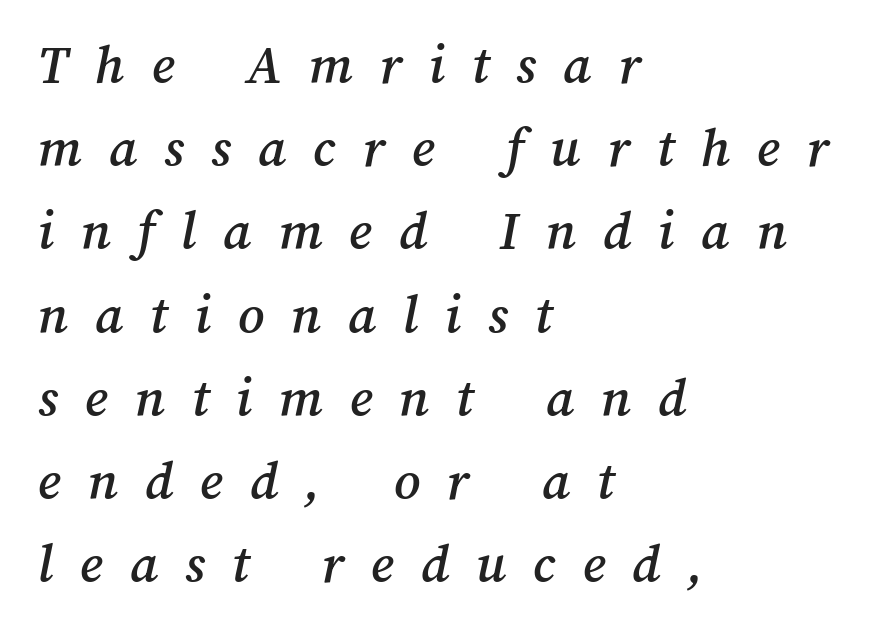
{"width": "normal", "stroke_contrast": "medium", "x_height": "medium", "monospaced": "no", "underline": "no", "align": "left", "line_spacing": "normal", "line_spacing_ratio": 1.46, "letter_spacing": "wide", "letter_spacing_em": 0.47, "glyph_px": 57}
